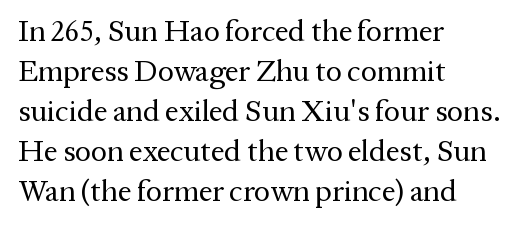
{"serif": "yes", "italic": "no", "bold": "no", "weight": "regular", "width": "normal", "stroke_contrast": "medium", "x_height": "medium", "monospaced": "no", "underline": "no", "align": "left", "line_spacing": "normal", "line_spacing_ratio": 1.33, "letter_spacing": "normal", "letter_spacing_em": 0.0, "glyph_px": 30}
